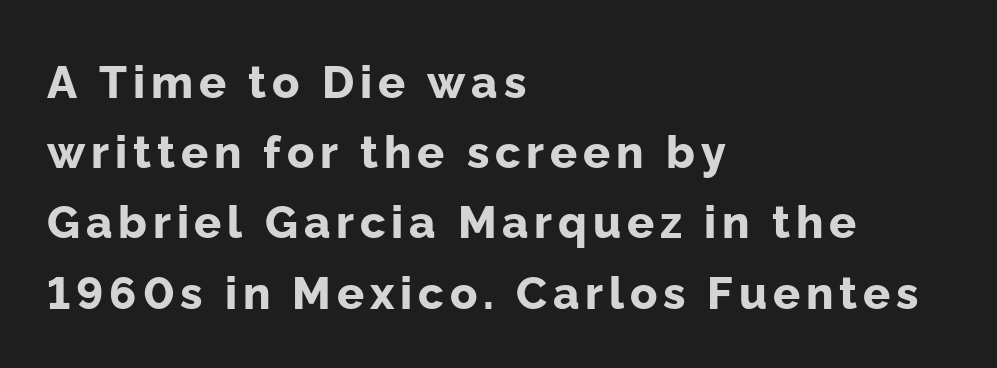
{"serif": "no", "italic": "no", "bold": "yes", "weight": "bold", "width": "normal", "stroke_contrast": "low", "x_height": "medium", "monospaced": "no", "underline": "no", "align": "left", "line_spacing": "normal", "line_spacing_ratio": 1.56, "glyph_px": 45}
